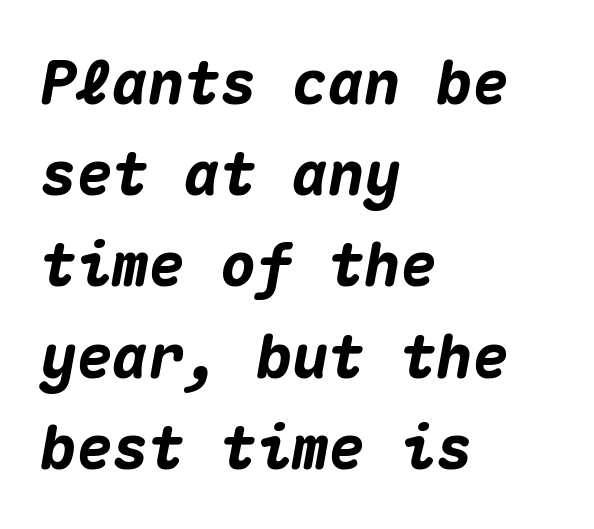
The image shows 60 px heavy type, italic (leaning right), monospaced; set left-aligned, normal line spacing (1.52x), normal letter spacing, not underlined; medium stroke contrast and a medium x-height.
